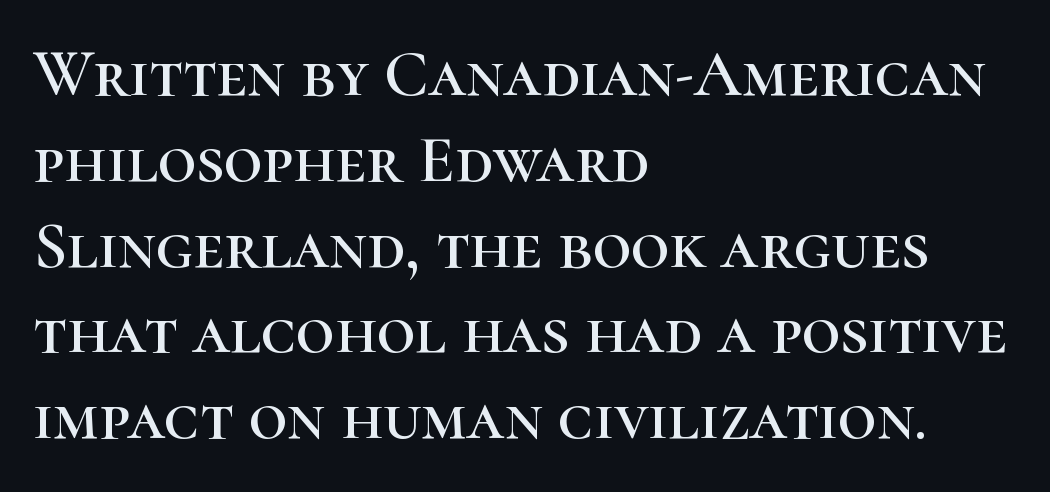
{"serif": "yes", "italic": "no", "width": "normal", "stroke_contrast": "high", "x_height": "medium", "monospaced": "no", "underline": "no", "align": "left", "line_spacing": "normal", "line_spacing_ratio": 1.28, "letter_spacing": "normal", "letter_spacing_em": 0.0, "glyph_px": 67}
